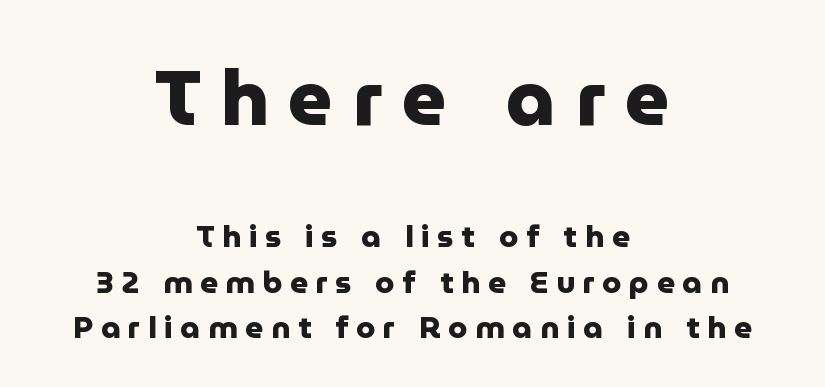
The image shows 78 px heavy sans-serif type, upright; set centered, normal line spacing (1.46x), unusually wide letter spacing (+0.25 em), not underlined; the first (top) block is 2.52x larger; low stroke contrast and a medium x-height.
